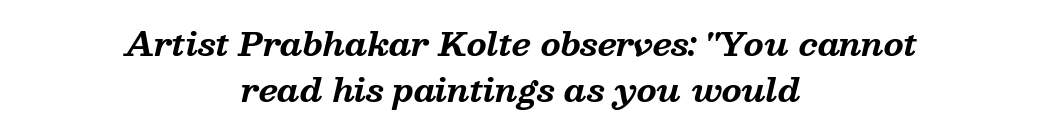
The image shows 32 px bold serif type, italic (leaning right); set centered, normal line spacing (1.43x), normal letter spacing, not underlined; medium stroke contrast and a medium x-height.
